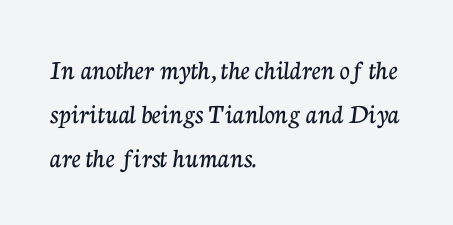
I'd call this a serif setting — the letters wear small feet. The designer left line spacing at the default. Each letter keeps its own natural width here, so spacing adapts to shape. Letter spacing: default.
